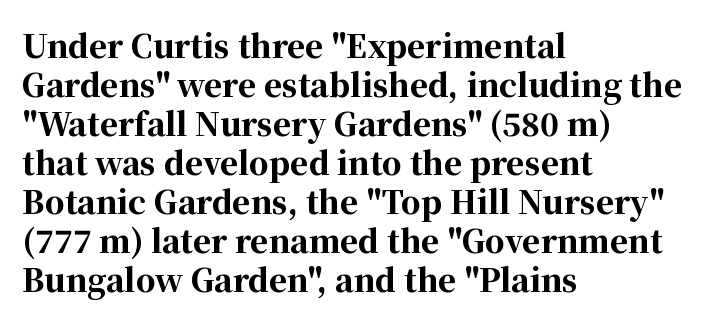
The image shows 31 px bold serif type, upright; set left-aligned, normal line spacing (1.26x), normal letter spacing, not underlined; high stroke contrast and a medium x-height.
